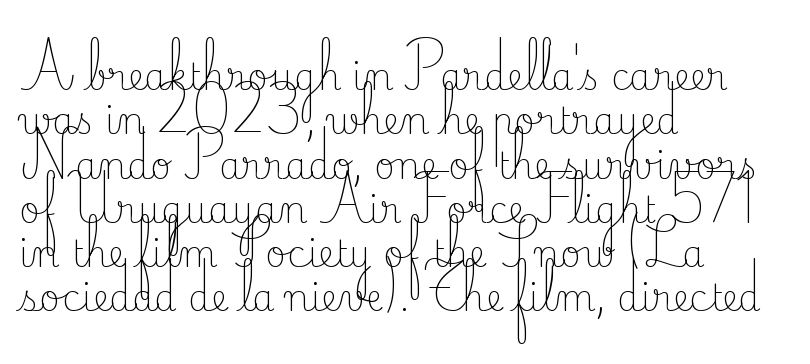
Is this a sans? No — the strokes have serifs. Do the letters lean? They stand straight. The passage shown is typed in a proportional face where columns would drift. Caption: multi-line text, flush left, ragged right.
